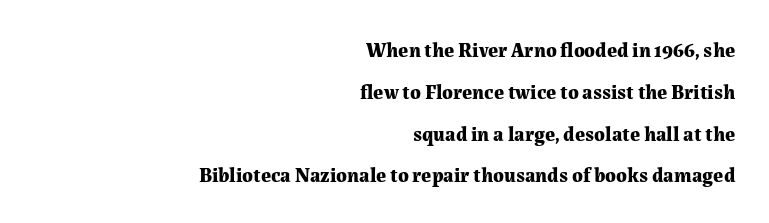
Q: Is the text bold? A: Yes.
Q: Is the text italic (slanted)? A: No, it is upright.
Q: Is the text underlined? A: No.
Q: How is the paragraph aligned? A: Right-aligned.
Q: Is the spacing between letters normal or unusually wide? A: Normal.
Q: Is the spacing between lines tight, normal or loose? A: Loose.
